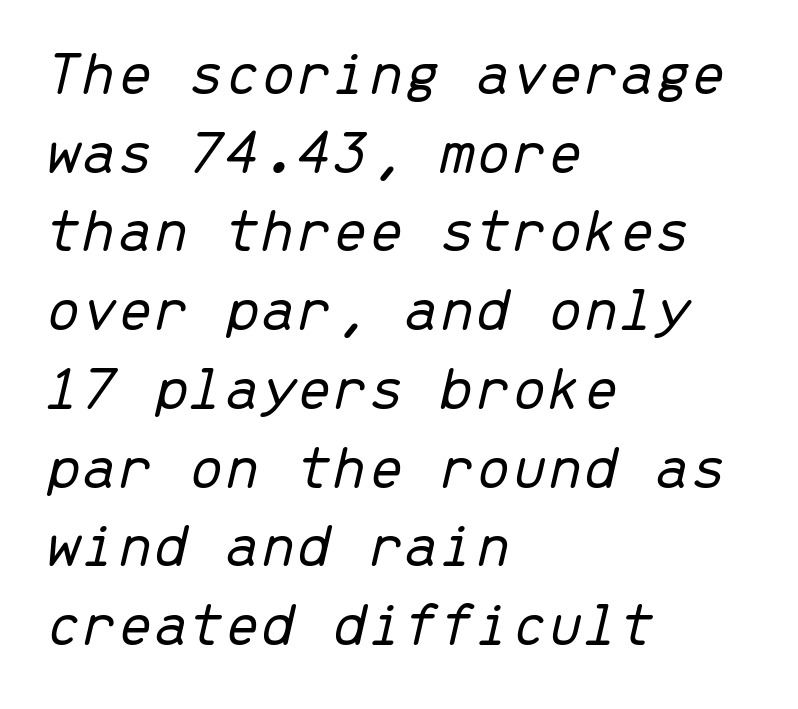
The image shows 64 px light type, italic (leaning right), monospaced; set left-aligned, line spacing 1.23x, normal letter spacing, not underlined; low stroke contrast and a medium x-height.
